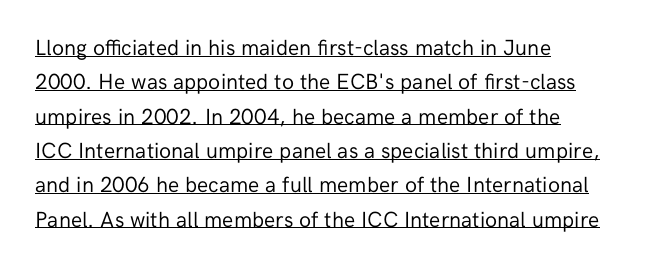
The image shows 22 px text type, upright; set left-aligned, normal line spacing (1.56x), normal letter spacing, underlined.
